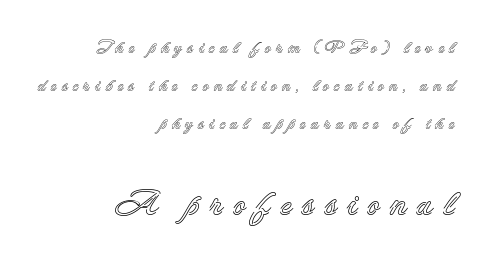
Q: Is the text italic (slanted)? A: Yes.
Q: Is the text underlined? A: No.
Q: How is the paragraph aligned? A: Right-aligned.
Q: Is the spacing between letters normal or unusually wide? A: Unusually wide.
Q: Is the spacing between lines tight, normal or loose? A: Loose.
Q: Which block of text is set in a larger size, the first (top) or the second (bottom)? A: The second (bottom) one.
Q: Width (condensed, normal, or wide)? A: Normal.
Q: x-height? A: Small.
Q: Monospaced? A: No.
